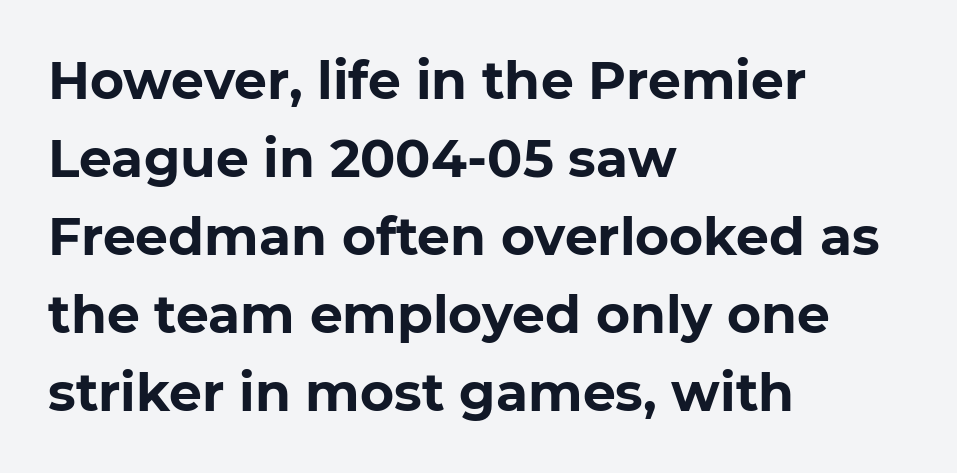
Line spacing here is normal. A sans-serif font was chosen for this passage. The gap between lines stays unmarked. Spacing between characters is what you'd get straight out of the box. This sample is left-justified, so line endings fall wherever the words run out. Heavy-handed strokes throughout: this text is bold.
